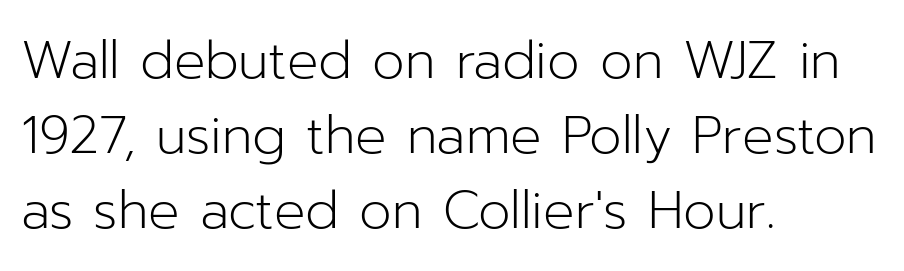
Q: Is the text bold? A: No.
Q: Is the text italic (slanted)? A: No, it is upright.
Q: Is the typeface a serif or a sans-serif typeface? A: Sans-serif.
Q: Is the text underlined? A: No.
Q: How is the paragraph aligned? A: Left-aligned.
Q: Is the spacing between letters normal or unusually wide? A: Normal.
Q: Is the spacing between lines tight, normal or loose? A: Normal.
Q: Width (condensed, normal, or wide)? A: Normal.
Q: Stroke contrast? A: Low.
Q: x-height? A: Medium.
Q: Monospaced? A: No.
